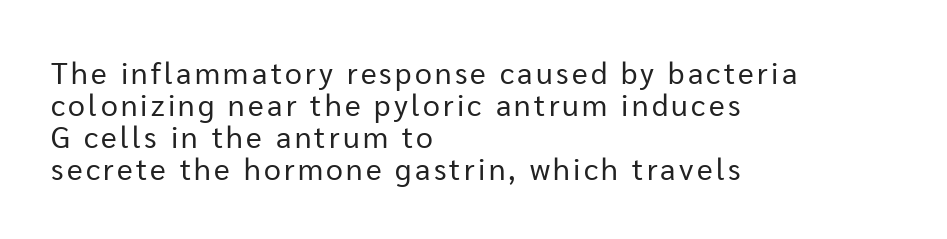
Anything drawn beneath the words? Only blank space. Does the lettering tilt? It doesn't — this is upright. Looks like regular typesetting: each glyph gets only the width it needs. Notice how descenders almost collide with the ascenders below — that's tight leading. These lines stack with their left ends in a neat column. Are there feet on the stems? There aren't — it's a sans.
